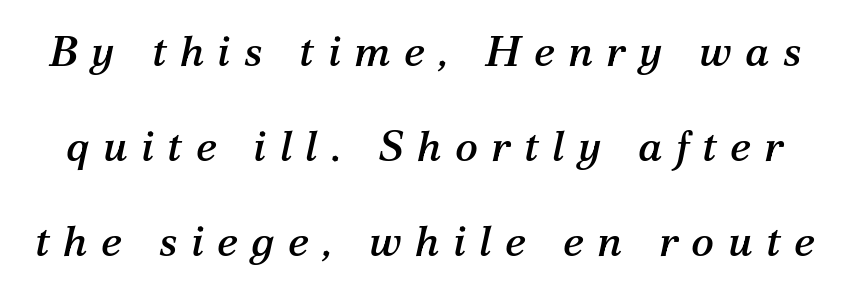
{"serif": "yes", "italic": "yes", "lean": "right", "slant_degrees": 12, "width": "normal", "stroke_contrast": "medium", "x_height": "medium", "monospaced": "no", "underline": "no", "line_spacing": "loose", "line_spacing_ratio": 2.21, "letter_spacing": "wide", "letter_spacing_em": 0.31, "glyph_px": 43}
